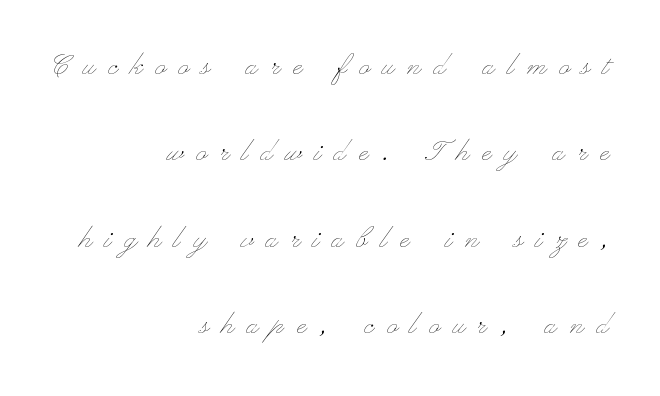
{"bold": "no", "weight": "thin", "width": "wide", "stroke_contrast": "low", "x_height": "small", "monospaced": "no", "underline": "no", "align": "right", "line_spacing": "loose", "line_spacing_ratio": 2.47, "letter_spacing": "wide", "letter_spacing_em": 0.37, "glyph_px": 35}
